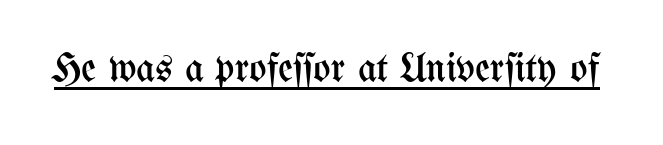
Q: Is the text bold? A: No.
Q: Is the text italic (slanted)? A: No, it is upright.
Q: Is the text underlined? A: Yes.
Q: Is the spacing between letters normal or unusually wide? A: Normal.
Q: Width (condensed, normal, or wide)? A: Condensed.
Q: Stroke contrast? A: Medium.
Q: x-height? A: Medium.
Q: Monospaced? A: No.
